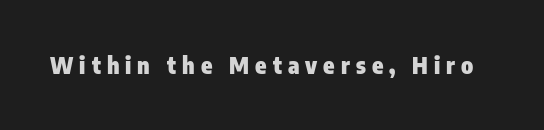
The image shows 23 px bold type, upright; set unusually wide letter spacing (+0.26 em), not underlined.
